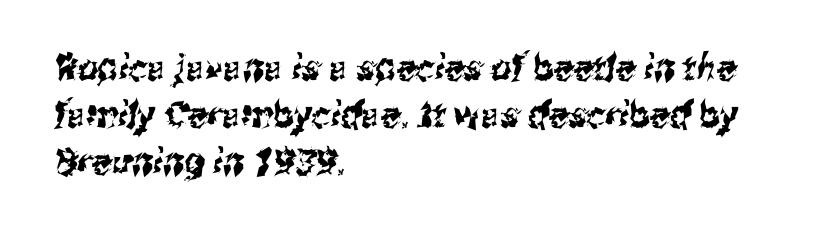
The image shows 36 px condensed sans-serif type; set left-aligned, normal line spacing (1.3x), normal letter spacing, not underlined; medium stroke contrast and a medium x-height.
